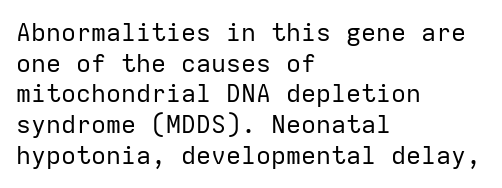
The letters look calm and open, with moderate or lighter stems. Descenders are the only things crossing below the line. Left-aligned paragraph, ragged on the right. Short note: letters normally spaced.
